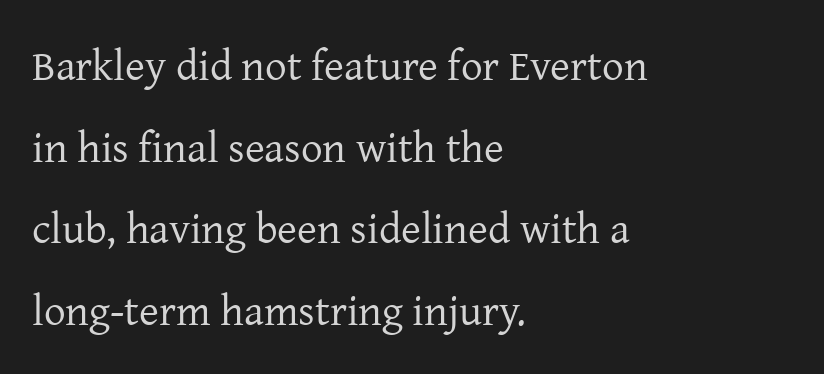
Q: Is the text bold? A: No.
Q: Is the text italic (slanted)? A: No, it is upright.
Q: Is the typeface a serif or a sans-serif typeface? A: Serif.
Q: Is the text underlined? A: No.
Q: How is the paragraph aligned? A: Left-aligned.
Q: Is the spacing between letters normal or unusually wide? A: Normal.
Q: Is the spacing between lines tight, normal or loose? A: Loose.
Q: Width (condensed, normal, or wide)? A: Normal.
Q: Stroke contrast? A: Low.
Q: x-height? A: Medium.
Q: Monospaced? A: No.
